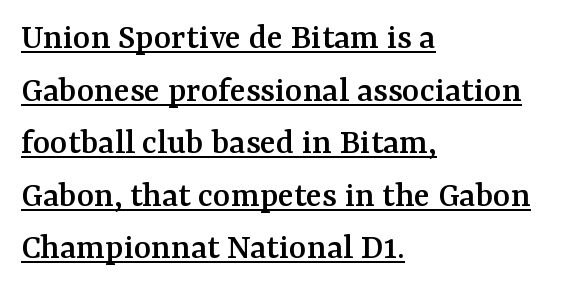
Caption: lettering with a line underneath. The rendering shows small feet on the letterforms — a serif design. The face used here is rendered with its standard letterfit. The leading is moderate, giving the passage an even texture. The letters advance in unequal steps, a hallmark of proportional type.
